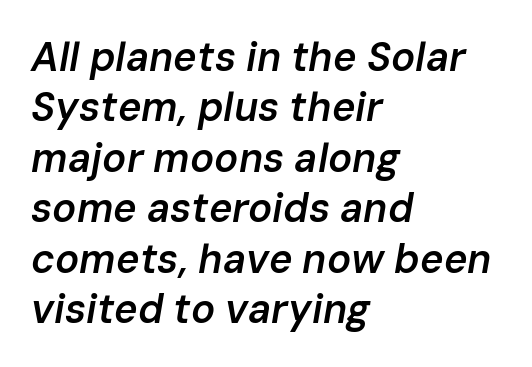
{"italic": "yes", "lean": "right", "slant_degrees": 10, "bold": "semi", "weight": "semibold", "width": "normal", "stroke_contrast": "low", "x_height": "medium", "monospaced": "no", "underline": "no", "align": "left", "line_spacing": "normal", "line_spacing_ratio": 1.26, "letter_spacing": "normal", "letter_spacing_em": 0.0, "glyph_px": 40}
